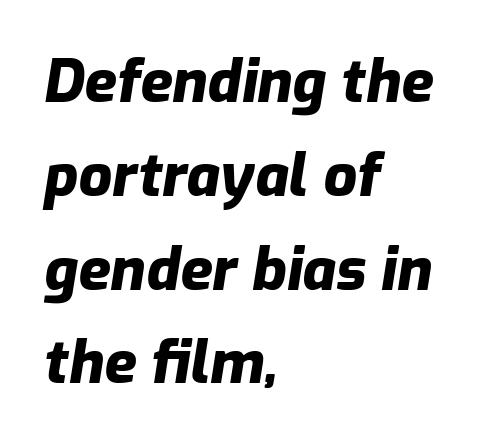
{"italic": "yes", "lean": "right", "slant_degrees": 9, "bold": "yes", "weight": "heavy", "width": "normal", "stroke_contrast": "low", "x_height": "medium", "monospaced": "no", "underline": "no", "align": "left", "line_spacing": "normal", "line_spacing_ratio": 1.59, "letter_spacing": "normal", "letter_spacing_em": 0.0, "glyph_px": 59}
